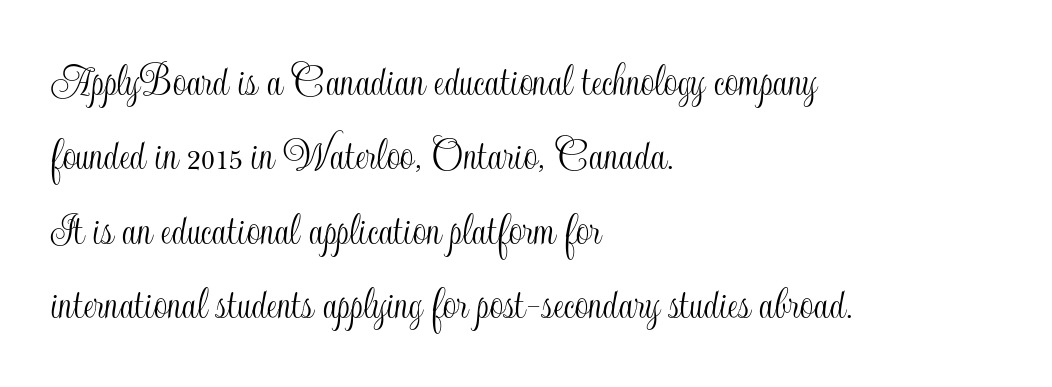
Q: Is the text italic (slanted)? A: Yes.
Q: Is the text underlined? A: No.
Q: How is the paragraph aligned? A: Left-aligned.
Q: Is the spacing between letters normal or unusually wide? A: Normal.
Q: Is the spacing between lines tight, normal or loose? A: Normal.
Q: Width (condensed, normal, or wide)? A: Condensed.
Q: x-height? A: Small.
Q: Monospaced? A: No.
